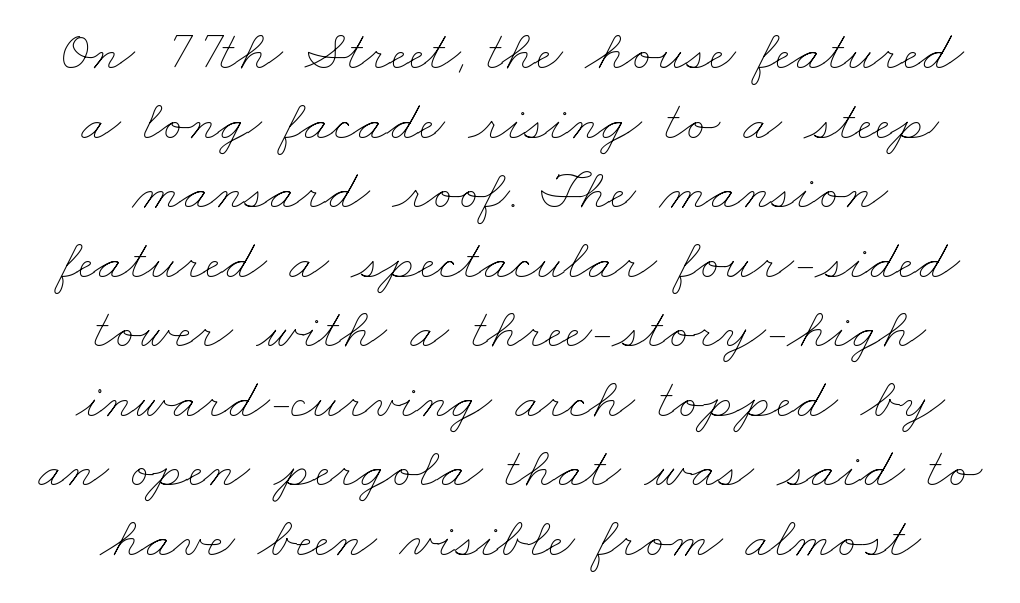
The image shows 57 px thin, wide type; set line spacing 1.22x, normal letter spacing, not underlined; low stroke contrast and a small x-height.
